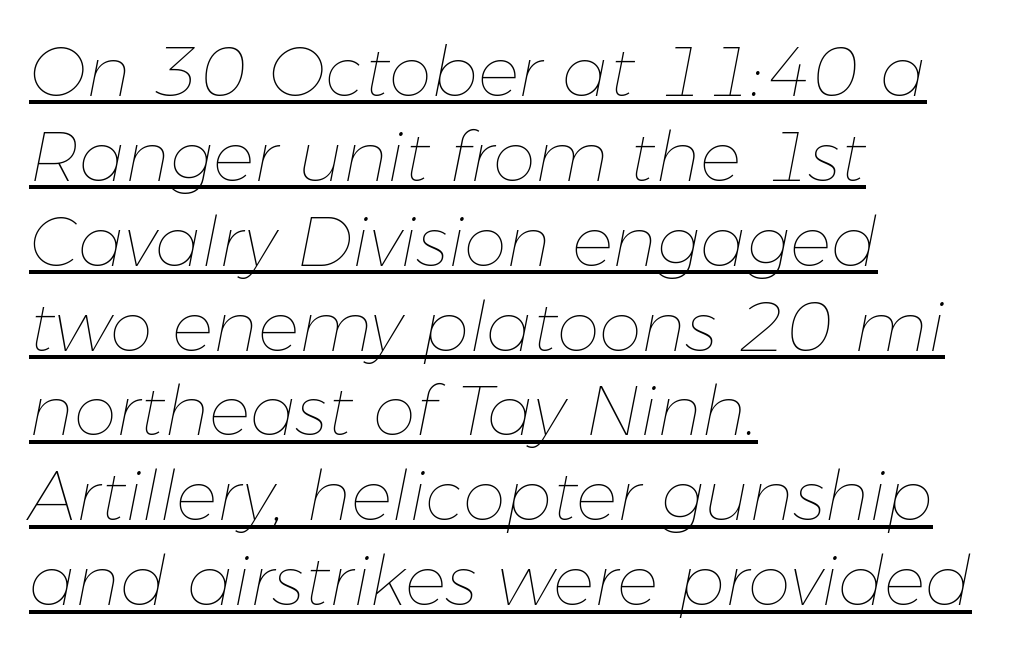
The image shows 69 px thin type, italic (leaning right); set left-aligned, line spacing 1.23x, normal letter spacing, underlined; low stroke contrast and a medium x-height.
